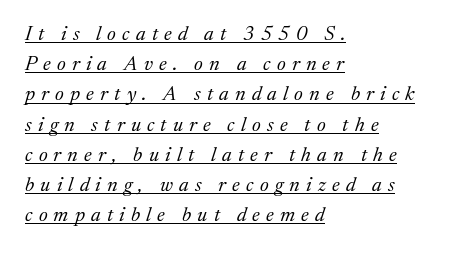
The image shows 20 px text type, italic (leaning right); set left-aligned, normal line spacing (1.51x), unusually wide letter spacing (+0.31 em), underlined.
